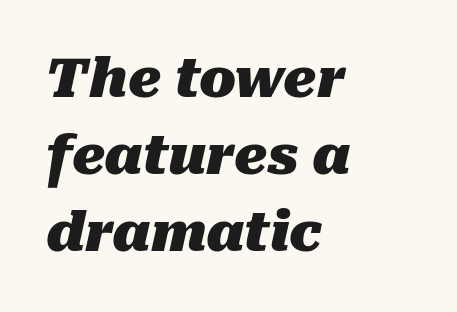
Q: Is the text bold? A: Yes.
Q: Is the text italic (slanted)? A: Yes, it leans right by about 10 degrees.
Q: Is the text underlined? A: No.
Q: How is the paragraph aligned? A: Left-aligned.
Q: Is the spacing between letters normal or unusually wide? A: Normal.
Q: Is the spacing between lines tight, normal or loose? A: Normal.
Q: Width (condensed, normal, or wide)? A: Normal.
Q: Stroke contrast? A: Medium.
Q: x-height? A: Medium.
Q: Monospaced? A: No.
